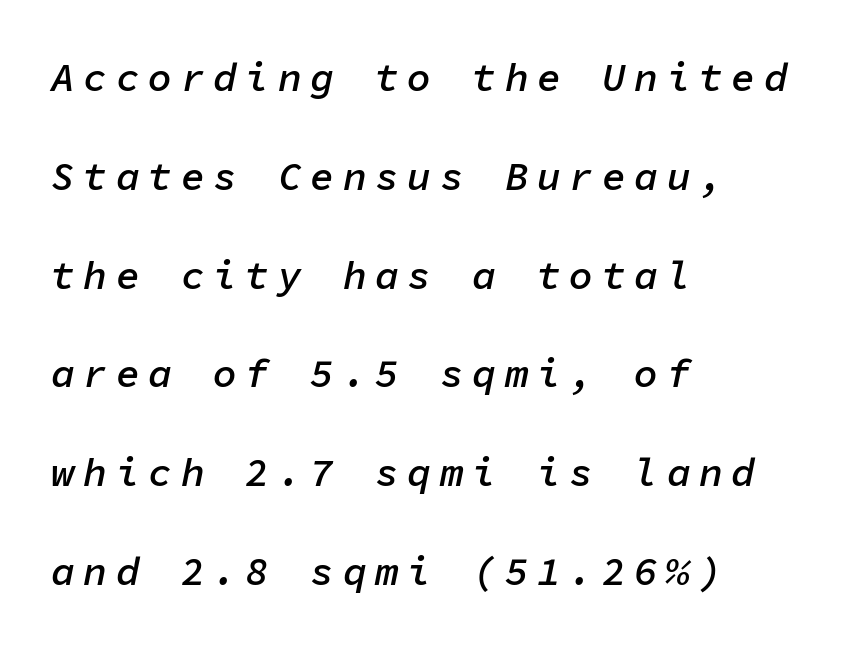
{"italic": "yes", "lean": "right", "slant_degrees": 11, "bold": "semi", "weight": "semibold", "width": "normal", "stroke_contrast": "low", "x_height": "medium", "monospaced": "yes", "underline": "no", "align": "left", "line_spacing": "loose", "line_spacing_ratio": 2.47, "letter_spacing": "wide", "letter_spacing_em": 0.21, "glyph_px": 40}
